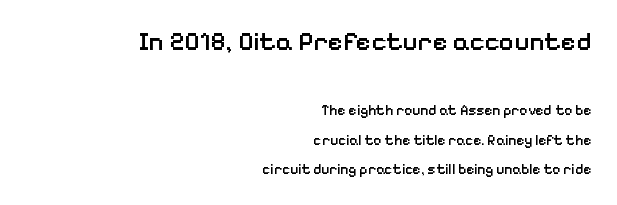
Widely set lines give the paragraph a tall, airy silhouette. Scale decreases going downward across the two blocks. The space beneath each line is pristine and unruled. The letterforms sit shoulder to shoulder at normal distance. Bold? Not quite — semibold, heavier than regular but stopping short.
